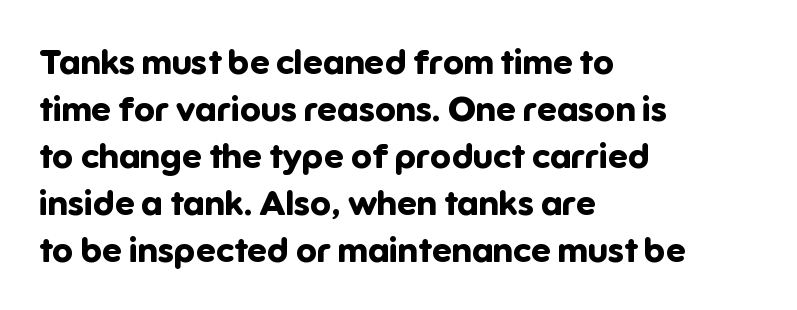
The image shows 35 px bold sans-serif type, upright; set left-aligned, normal line spacing (1.34x), normal letter spacing, not underlined; low stroke contrast and a medium x-height.
